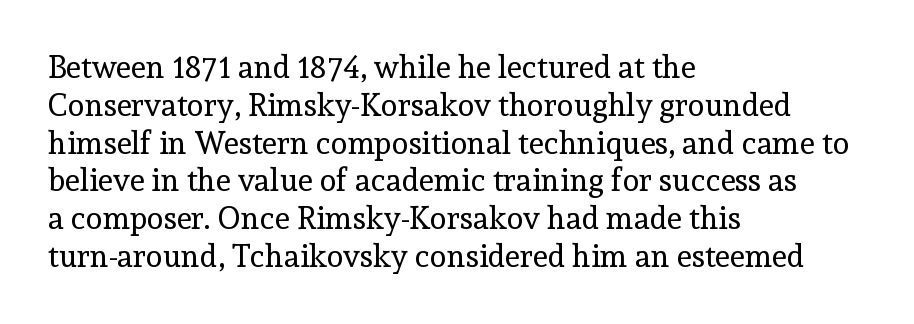
Casual observation: everything's shoved over to the left. Underlining? Definitely not there. Note the varied advance widths — an 'i' is clearly narrower than an 'm'. Note: serifs present on the glyphs.
